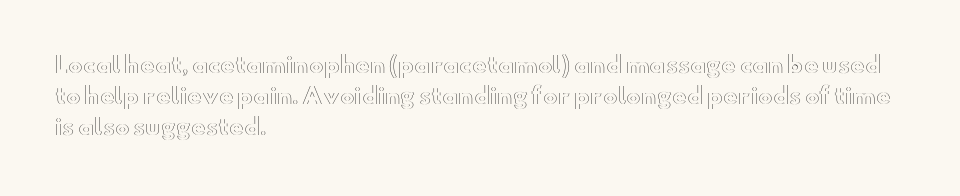
No italicization has been applied; the sample stays upright. The text block is weighted toward the left margin, trailing off unevenly rightward. Each row of text sits above clean, open space. Leading matches the norm, producing a regular column. Nobody touched the tracking dial on this one.
